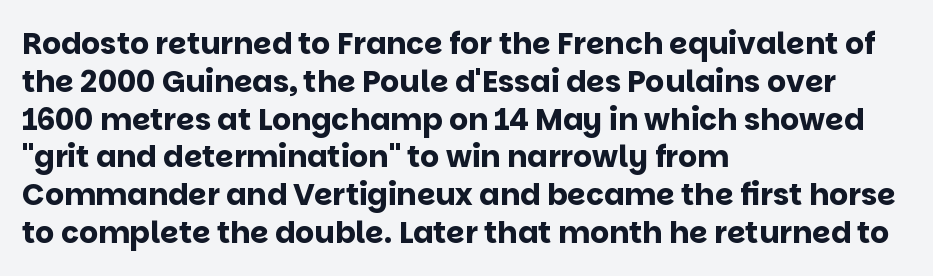
{"serif": "no", "italic": "no", "bold": "yes", "weight": "bold", "width": "normal", "stroke_contrast": "low", "x_height": "large", "monospaced": "no", "underline": "no", "align": "left", "line_spacing": "normal", "line_spacing_ratio": 1.26, "letter_spacing": "normal", "letter_spacing_em": 0.0, "glyph_px": 30}
